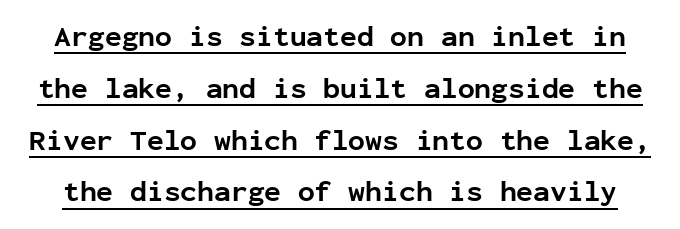
Q: Is the text bold? A: Yes.
Q: Is the text italic (slanted)? A: No, it is upright.
Q: Is the typeface a serif or a sans-serif typeface? A: Sans-serif.
Q: Is the text underlined? A: Yes.
Q: Is the spacing between letters normal or unusually wide? A: Normal.
Q: Width (condensed, normal, or wide)? A: Normal.
Q: Stroke contrast? A: Low.
Q: x-height? A: Medium.
Q: Monospaced? A: Yes.
